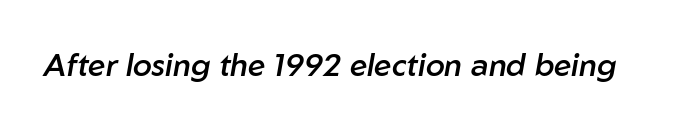
Q: Is the text bold? A: Semi-bold.
Q: Is the text italic (slanted)? A: Yes, it leans right by about 10 degrees.
Q: Is the text underlined? A: No.
Q: Is the spacing between letters normal or unusually wide? A: Normal.
Q: Width (condensed, normal, or wide)? A: Normal.
Q: Stroke contrast? A: Low.
Q: x-height? A: Medium.
Q: Monospaced? A: No.
